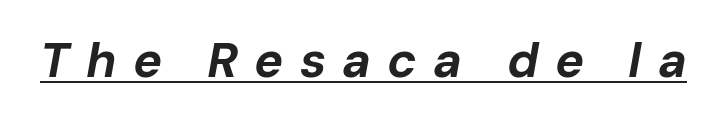
Do the characters align in a grid? No, the font is proportional. Observe the lean: these are italic letterforms. Thick stems and heavy bowls — unmistakably bold. Check the space under the baseline: a stroke is drawn there. Honestly, the letter spacing is so wide it's the main thing you notice.
